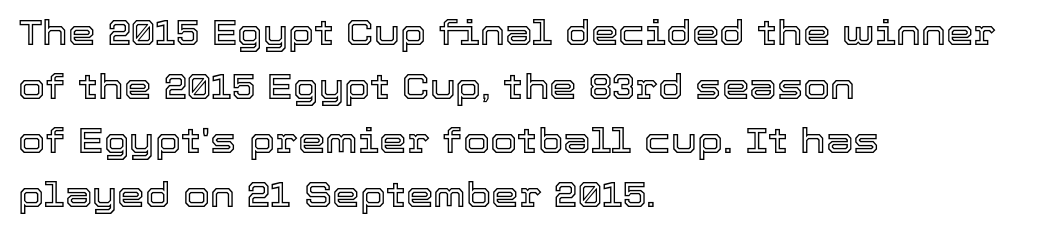
{"italic": "no", "width": "normal", "x_height": "medium", "monospaced": "no", "underline": "no", "align": "left", "line_spacing": "normal", "line_spacing_ratio": 1.54, "letter_spacing": "normal", "letter_spacing_em": 0.0, "glyph_px": 35}
